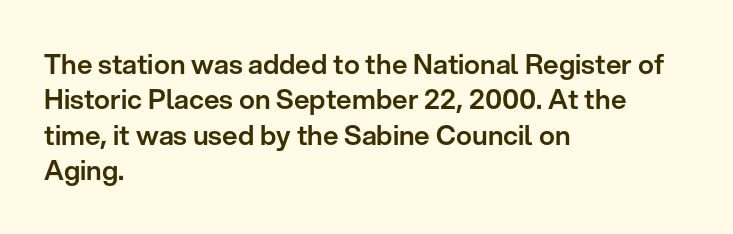
The image shows 27 px text type, upright; set left-aligned, normal line spacing (1.31x), normal letter spacing, not underlined.
